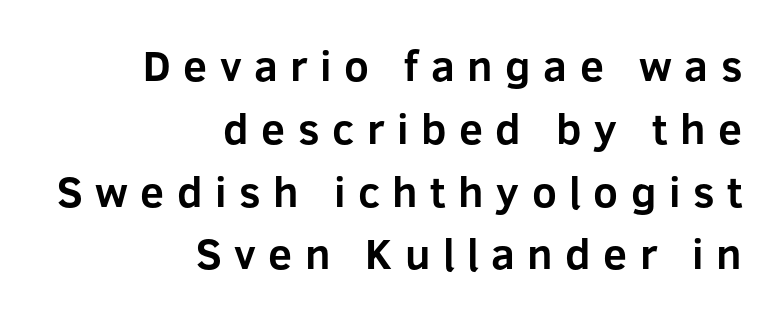
Heft: maximum for text — a bold. Does the copy run flush right? Yes — the right margin is perfectly even. This rendering widens character spacing well past its baseline value. Reading down the column, the eye jumps a familiar distance to each next line.
